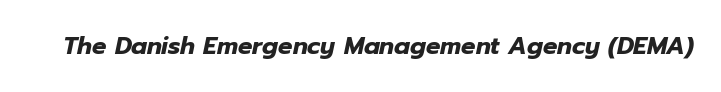
{"italic": "yes", "lean": "right", "slant_degrees": 12, "bold": "yes", "underline": "no", "letter_spacing": "normal", "letter_spacing_em": 0.0, "glyph_px": 24}
